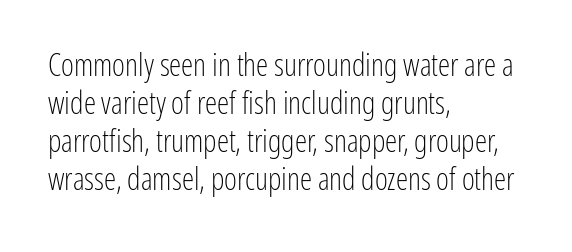
The image shows 31 px light, condensed sans-serif type, upright; set left-aligned, line spacing 1.23x, normal letter spacing, not underlined; low stroke contrast and a medium x-height.
